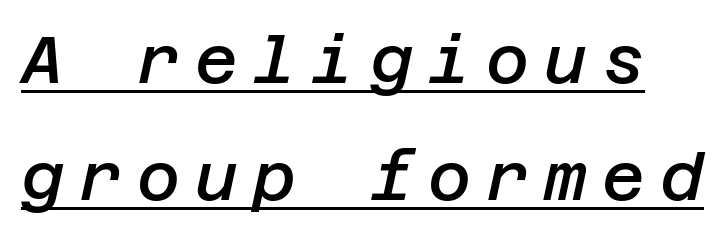
The image shows 66 px semibold type, italic (leaning right); set line spacing 1.77x, unusually wide letter spacing (+0.23 em), underlined; low stroke contrast and a large x-height.
